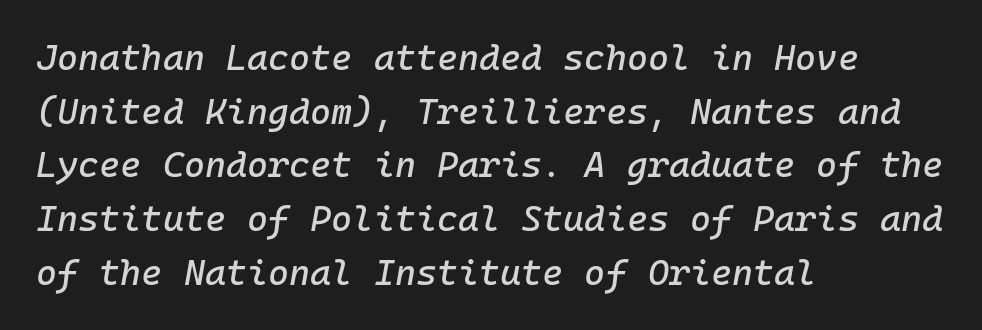
Q: Is the text italic (slanted)? A: Yes, it leans right by about 10 degrees.
Q: Is the text underlined? A: No.
Q: How is the paragraph aligned? A: Left-aligned.
Q: Is the spacing between letters normal or unusually wide? A: Normal.
Q: Is the spacing between lines tight, normal or loose? A: Normal.
Q: Width (condensed, normal, or wide)? A: Normal.
Q: Stroke contrast? A: Low.
Q: x-height? A: Medium.
Q: Monospaced? A: Yes.
